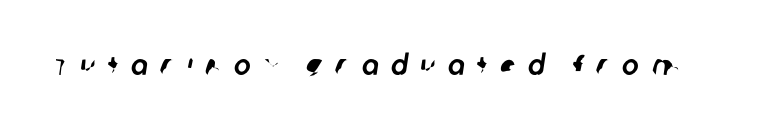
{"serif": "no", "width": "normal", "stroke_contrast": "low", "x_height": "large", "monospaced": "no", "underline": "no", "letter_spacing": "wide", "letter_spacing_em": 0.45, "glyph_px": 28}
